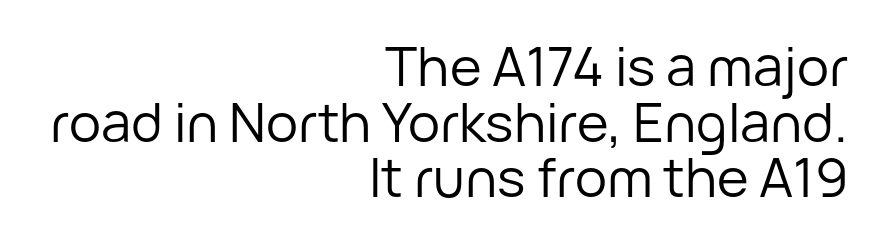
Short and long lines alike share a common ending point at right. Every stem runs plumb, perpendicular to the baseline. The face used here is proportionally spaced, like ordinary book or web type. I'd call this a sans setting — the letters go barefoot. Compared with typical body copy, the letter spacing here is the same.
